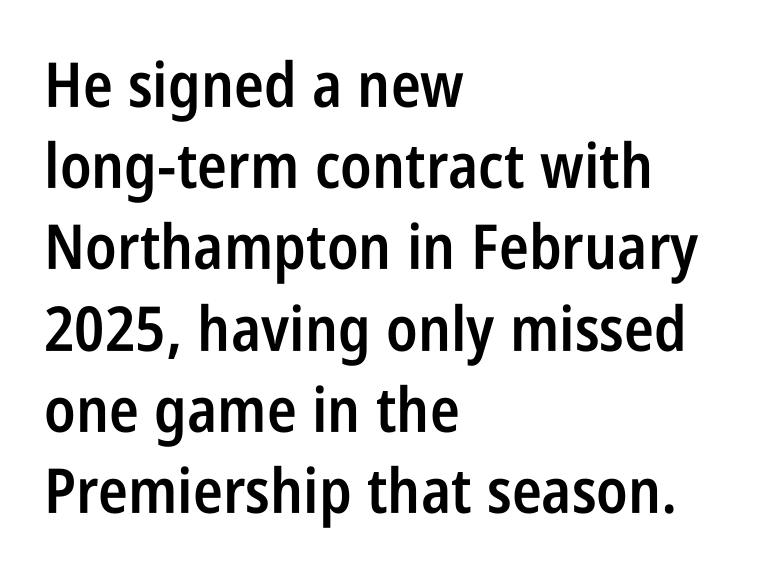
One glance says typical: line gaps are just what's usual. Posture: straight, roman, zero tilt. The setting favours the left margin, as ordinary paragraphs usually do. These lines are composed in type without serifs. Its strokes are somewhat broadened, the hallmark of semibold type.
